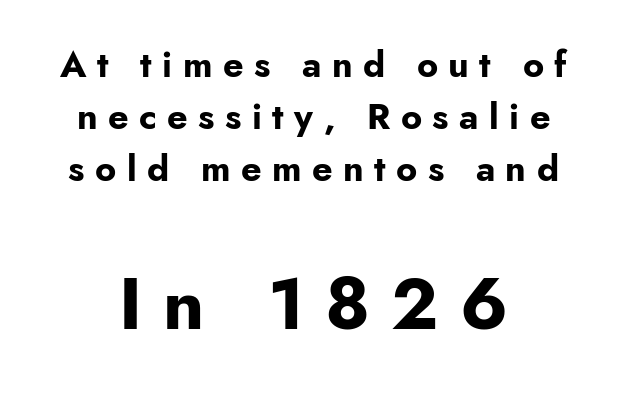
{"serif": "no", "italic": "no", "bold": "yes", "weight": "bold", "width": "normal", "stroke_contrast": "low", "x_height": "small", "monospaced": "no", "underline": "no", "align": "center", "line_spacing": "normal", "line_spacing_ratio": 1.44, "letter_spacing": "wide", "letter_spacing_em": 0.29, "larger_block": "second", "size_ratio": 2.0, "glyph_px": 72}
